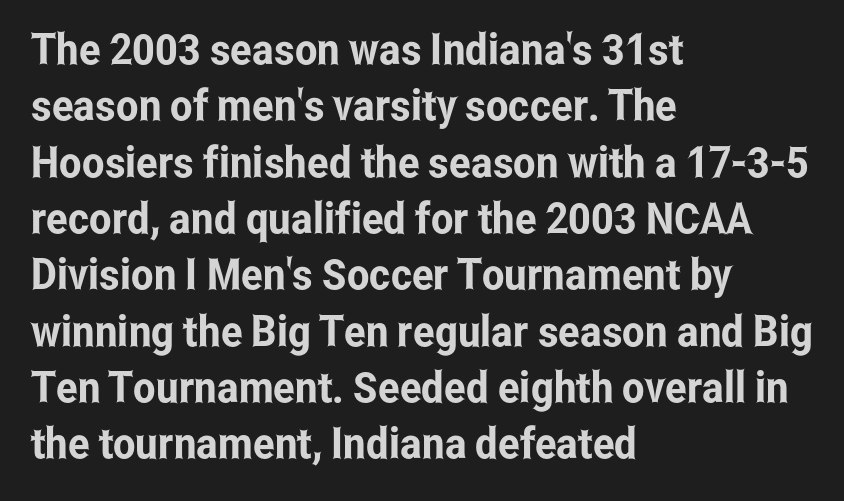
Q: Is the text italic (slanted)? A: No, it is upright.
Q: Is the typeface a serif or a sans-serif typeface? A: Sans-serif.
Q: Is the text underlined? A: No.
Q: How is the paragraph aligned? A: Left-aligned.
Q: Is the spacing between letters normal or unusually wide? A: Normal.
Q: Is the spacing between lines tight, normal or loose? A: Normal.
Q: Width (condensed, normal, or wide)? A: Condensed.
Q: Stroke contrast? A: Low.
Q: x-height? A: Medium.
Q: Monospaced? A: No.
